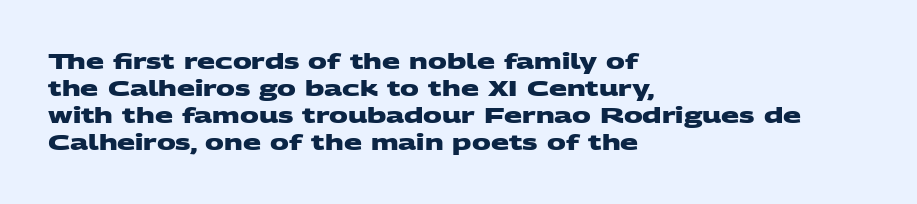
The image shows 21 px bold type; set left-aligned, normal line spacing (1.29x), normal letter spacing, not underlined.
